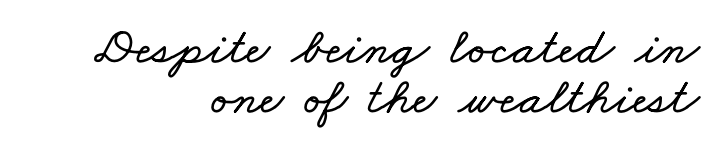
The image shows 52 px wide type; set right-aligned, tight line spacing (0.97x), normal letter spacing, not underlined; low stroke contrast and a small x-height.
